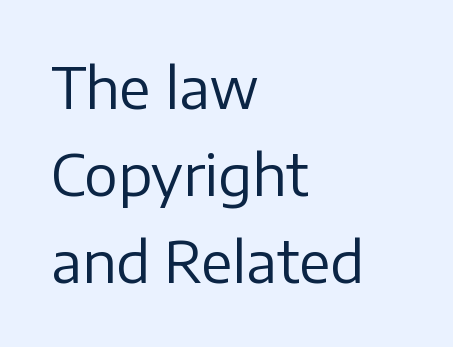
{"serif": "no", "italic": "no", "bold": "no", "weight": "regular", "width": "normal", "stroke_contrast": "low", "x_height": "medium", "monospaced": "no", "underline": "no", "align": "left", "line_spacing": "normal", "line_spacing_ratio": 1.55, "letter_spacing": "normal", "letter_spacing_em": 0.0, "glyph_px": 56}
